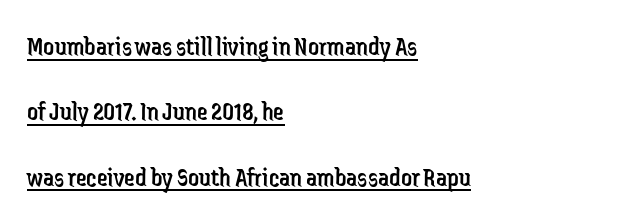
Q: Is the text bold? A: No.
Q: Is the text italic (slanted)? A: No, it is upright.
Q: Is the text underlined? A: Yes.
Q: How is the paragraph aligned? A: Left-aligned.
Q: Is the spacing between letters normal or unusually wide? A: Normal.
Q: Is the spacing between lines tight, normal or loose? A: Loose.
